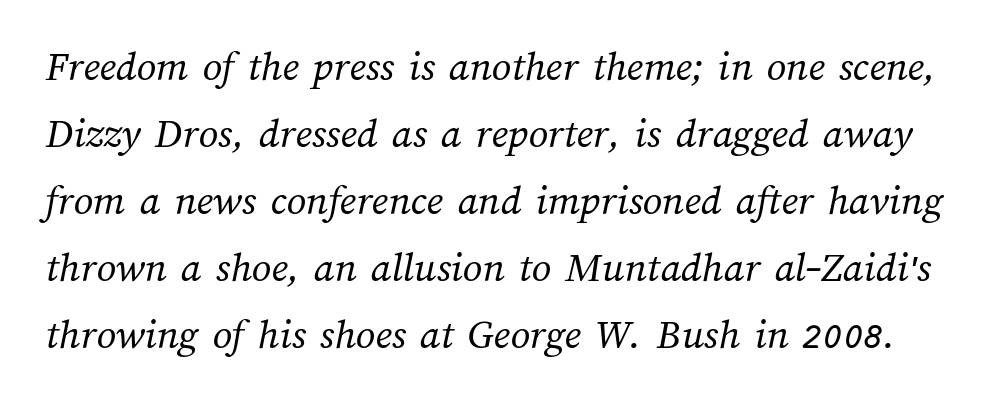
The image shows 43 px regular-weight type; set normal line spacing (1.56x), normal letter spacing, not underlined; medium stroke contrast and a medium x-height.
